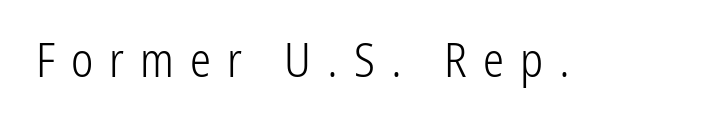
{"serif": "no", "italic": "no", "bold": "no", "weight": "light", "width": "condensed", "stroke_contrast": "low", "x_height": "medium", "monospaced": "no", "underline": "no", "letter_spacing": "wide", "letter_spacing_em": 0.34, "glyph_px": 47}
